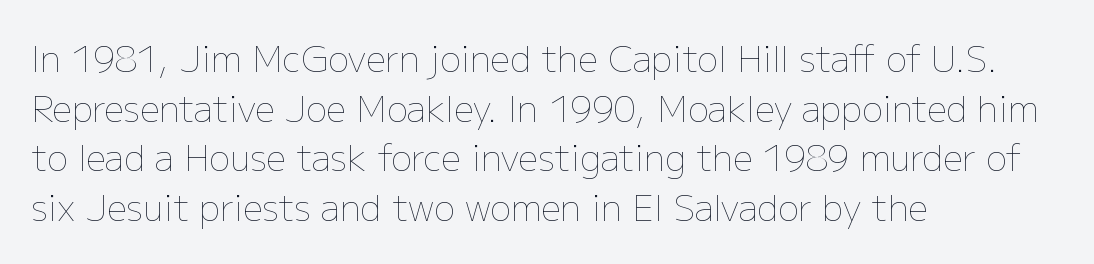
The image shows 35 px thin type, upright; set left-aligned, normal line spacing (1.42x), normal letter spacing, not underlined; low stroke contrast and a medium x-height.
